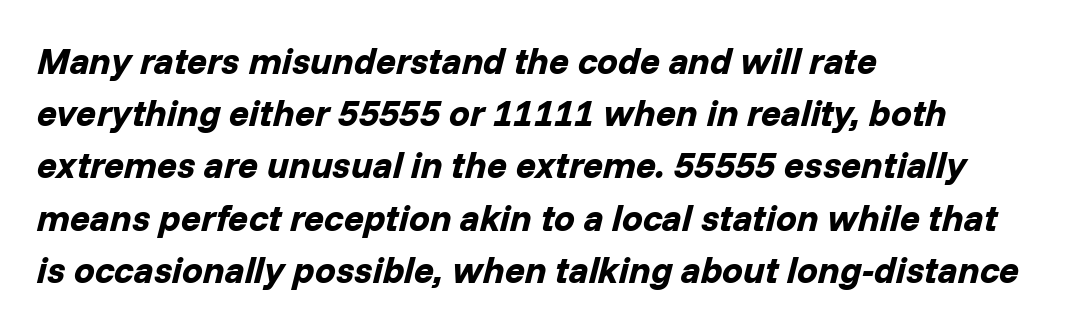
Q: Is the text bold? A: Yes.
Q: Is the text italic (slanted)? A: Yes, it leans right by about 14 degrees.
Q: Is the text underlined? A: No.
Q: How is the paragraph aligned? A: Left-aligned.
Q: Is the spacing between letters normal or unusually wide? A: Normal.
Q: Is the spacing between lines tight, normal or loose? A: Normal.
Q: Width (condensed, normal, or wide)? A: Normal.
Q: Stroke contrast? A: Low.
Q: x-height? A: Medium.
Q: Monospaced? A: No.
